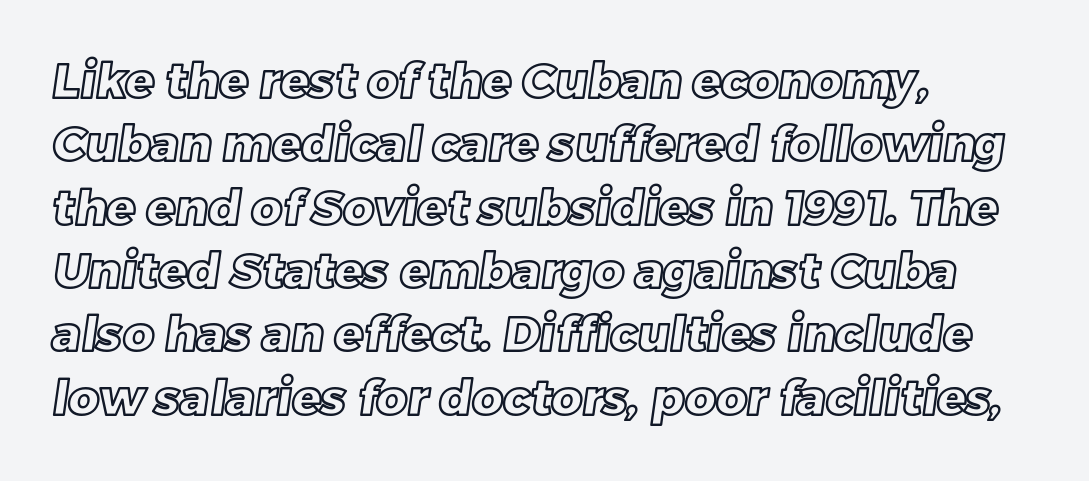
The image shows 48 px text type; set left-aligned, normal line spacing (1.32x), normal letter spacing, not underlined; a large x-height.
